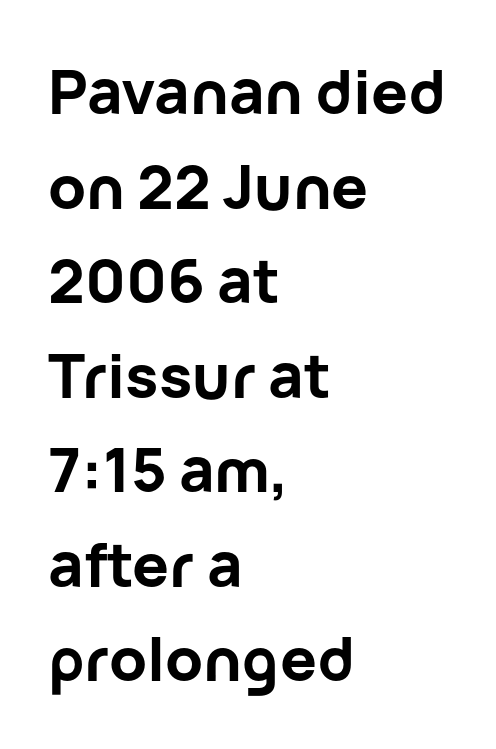
{"serif": "no", "italic": "no", "bold": "yes", "weight": "bold", "width": "normal", "stroke_contrast": "low", "x_height": "medium", "monospaced": "no", "underline": "no", "align": "left", "line_spacing": "normal", "line_spacing_ratio": 1.55, "letter_spacing": "normal", "letter_spacing_em": 0.0, "glyph_px": 61}
